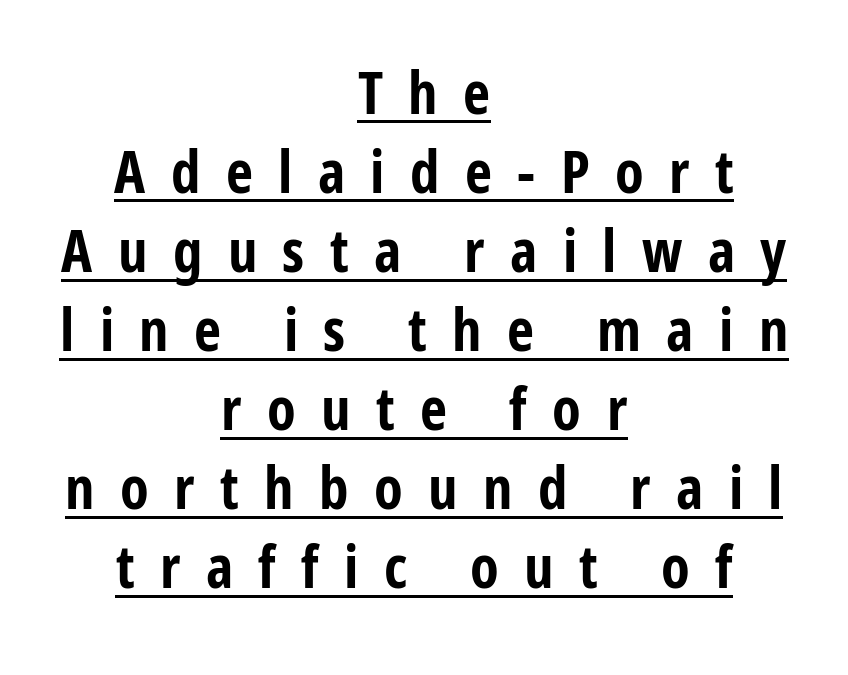
The image shows 59 px bold, condensed sans-serif type, upright; set centered, normal line spacing (1.34x), unusually wide letter spacing (+0.43 em), underlined; low stroke contrast and a medium x-height.
